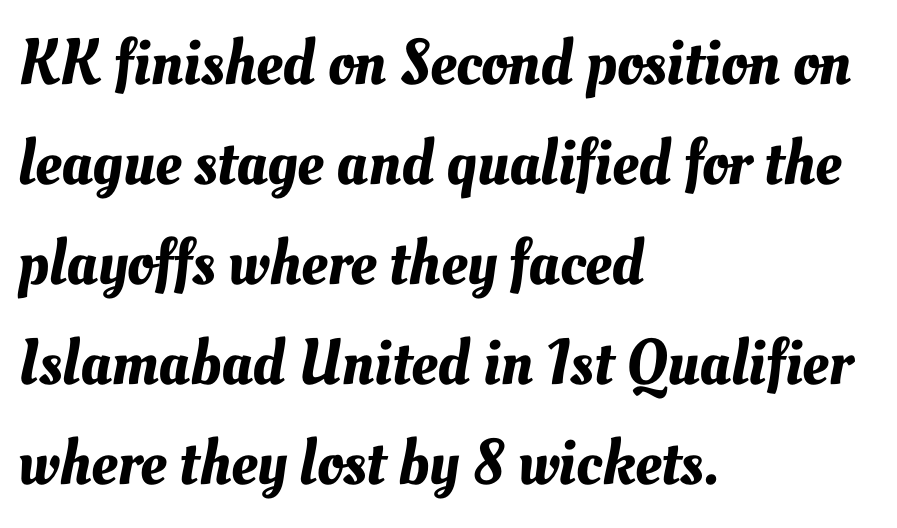
Q: Is the text underlined? A: No.
Q: How is the paragraph aligned? A: Left-aligned.
Q: Is the spacing between letters normal or unusually wide? A: Normal.
Q: Is the spacing between lines tight, normal or loose? A: Normal.
Q: Width (condensed, normal, or wide)? A: Normal.
Q: Stroke contrast? A: Medium.
Q: x-height? A: Small.
Q: Monospaced? A: No.
